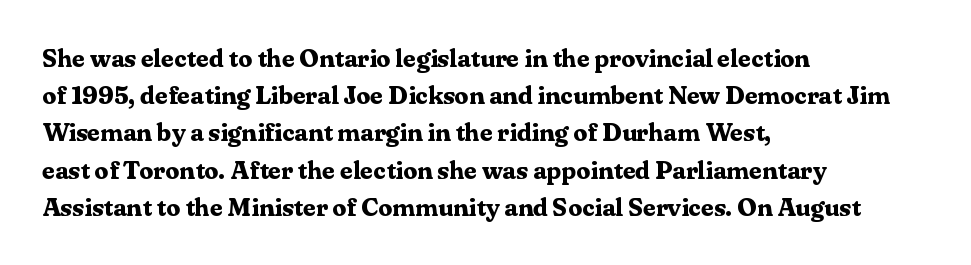
{"italic": "no", "bold": "yes", "underline": "no", "align": "left", "line_spacing": "normal", "line_spacing_ratio": 1.49, "letter_spacing": "normal", "letter_spacing_em": 0.0, "glyph_px": 25}
